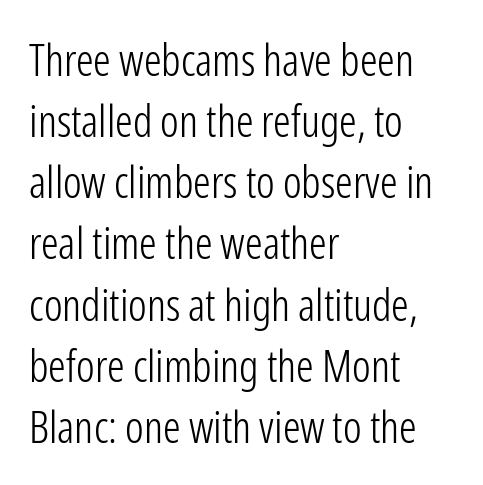
The image shows 44 px light, condensed sans-serif type, upright; set left-aligned, normal line spacing (1.39x), normal letter spacing, not underlined; low stroke contrast and a medium x-height.
